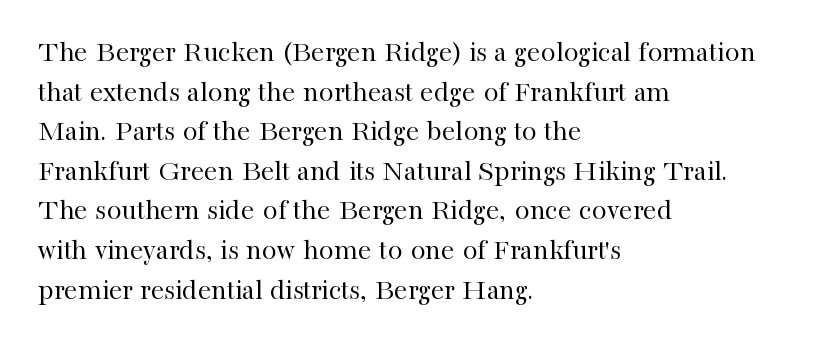
{"serif": "yes", "italic": "no", "bold": "no", "weight": "regular", "width": "normal", "stroke_contrast": "high", "x_height": "medium", "monospaced": "no", "underline": "no", "align": "left", "line_spacing": "normal", "line_spacing_ratio": 1.32, "letter_spacing": "normal", "letter_spacing_em": 0.0, "glyph_px": 30}
